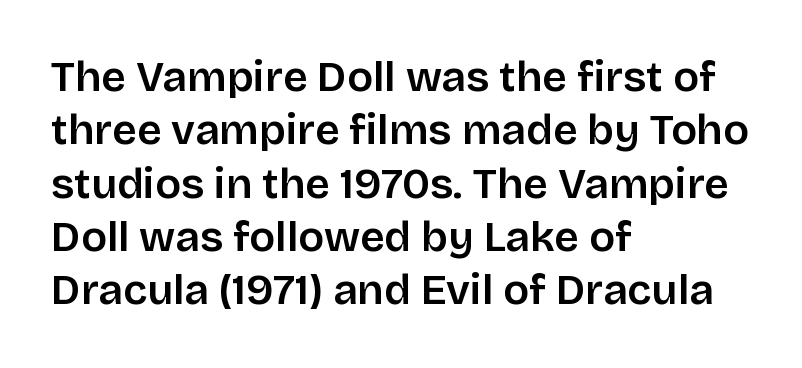
The passage shown is not underscored anywhere. This sample is left-justified, so line endings fall wherever the words run out. The rendering uses natural spacing where letterforms have individual widths. Vertical strokes here are truly vertical. Words appear dense and cohesive because spacing is normal. Stroke terminals: plain, sans-serif.
